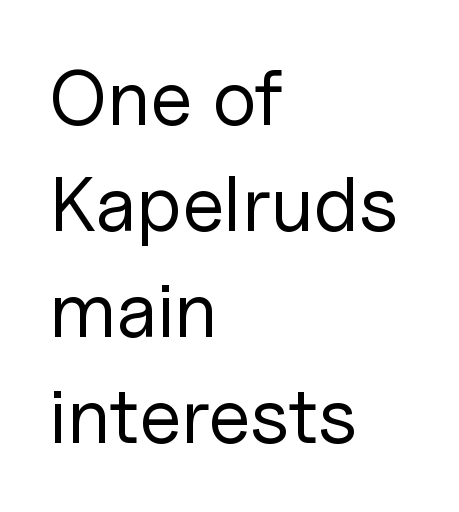
Italic? Not at all — the glyphs are vertical. You could call the tracking neutral — neither tight nor loose. Does the copy run flush right? No — it runs flush left. I'd call this a sans setting — the letters go barefoot.
